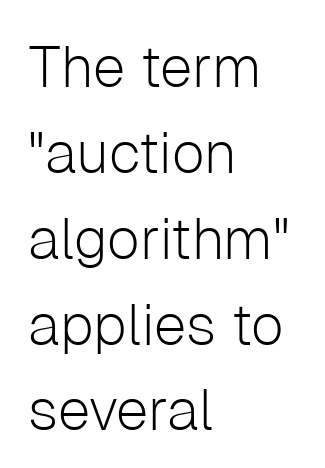
{"serif": "no", "italic": "no", "bold": "no", "weight": "light", "width": "normal", "stroke_contrast": "low", "x_height": "medium", "monospaced": "no", "underline": "no", "align": "left", "line_spacing": "normal", "line_spacing_ratio": 1.48, "letter_spacing": "normal", "letter_spacing_em": 0.0, "glyph_px": 58}
